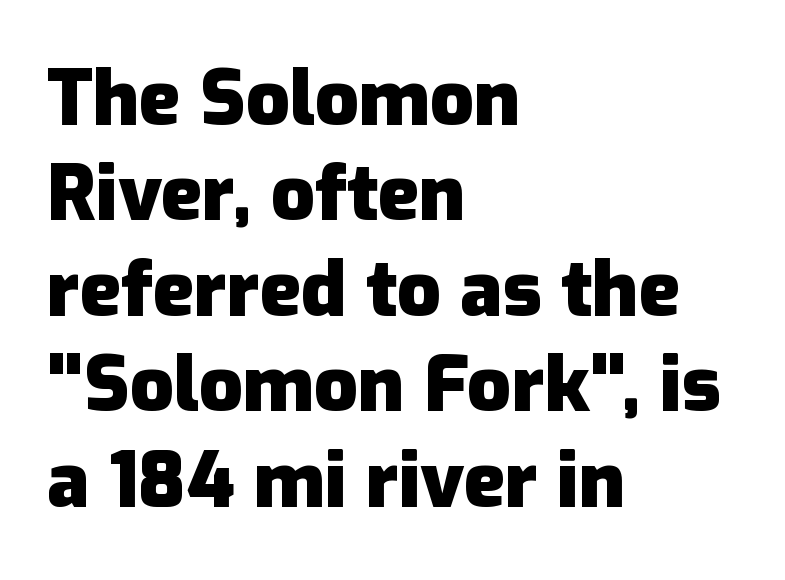
Spacing between characters is what you'd get straight out of the box. The lines are quadded left. Looks like regular typesetting: each glyph gets only the width it needs. The glyphs have the mass of a bold cut. No word sits above an underline. Nope, not italic — everything's standing straight.
